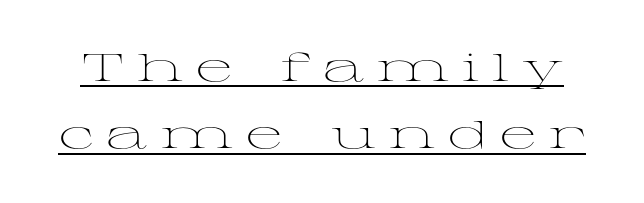
{"serif": "yes", "italic": "no", "bold": "no", "weight": "light", "width": "wide", "stroke_contrast": "medium", "x_height": "medium", "monospaced": "no", "underline": "yes", "line_spacing_ratio": 1.73, "letter_spacing": "wide", "letter_spacing_em": 0.33, "glyph_px": 39}
